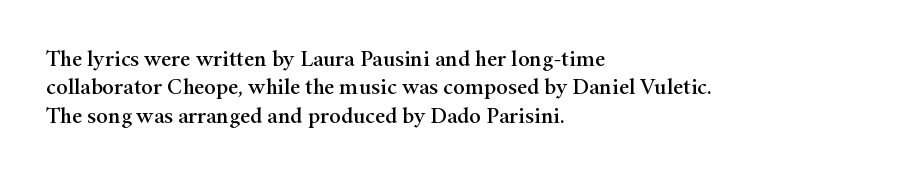
The image shows 22 px text type, upright; set left-aligned, normal line spacing (1.29x), normal letter spacing, not underlined.
